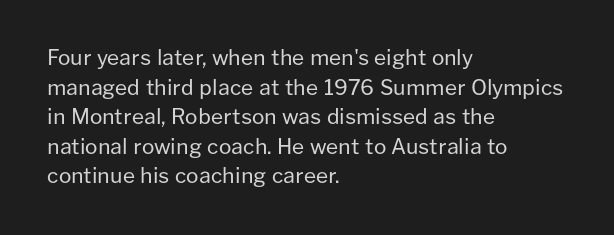
{"italic": "no", "bold": "no", "underline": "no", "align": "left", "line_spacing": "normal", "line_spacing_ratio": 1.41, "letter_spacing": "normal", "letter_spacing_em": 0.0, "glyph_px": 21}
